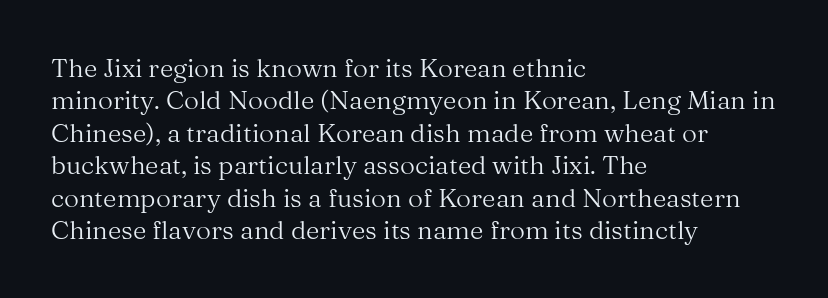
Q: Is the text bold? A: No.
Q: Is the text italic (slanted)? A: No, it is upright.
Q: Is the text underlined? A: No.
Q: How is the paragraph aligned? A: Left-aligned.
Q: Is the spacing between letters normal or unusually wide? A: Normal.
Q: Is the spacing between lines tight, normal or loose? A: Normal.
